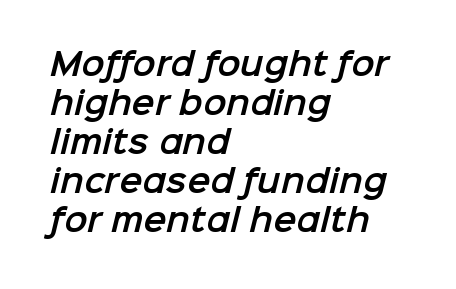
{"serif": "no", "width": "normal", "stroke_contrast": "low", "x_height": "medium", "monospaced": "no", "underline": "no", "align": "left", "line_spacing": "normal", "line_spacing_ratio": 1.26, "letter_spacing": "normal", "letter_spacing_em": 0.0, "glyph_px": 31}
